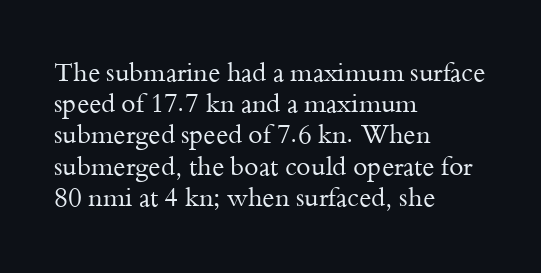
Q: Is the text bold? A: No.
Q: Is the text italic (slanted)? A: No, it is upright.
Q: Is the text underlined? A: No.
Q: How is the paragraph aligned? A: Left-aligned.
Q: Is the spacing between letters normal or unusually wide? A: Normal.
